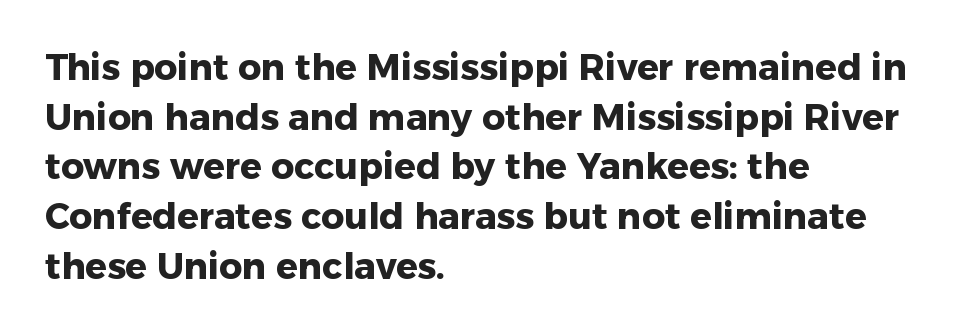
{"serif": "no", "italic": "no", "bold": "yes", "weight": "heavy", "width": "normal", "stroke_contrast": "low", "x_height": "medium", "monospaced": "no", "underline": "no", "align": "left", "line_spacing": "normal", "line_spacing_ratio": 1.38, "letter_spacing": "normal", "letter_spacing_em": 0.0, "glyph_px": 36}
